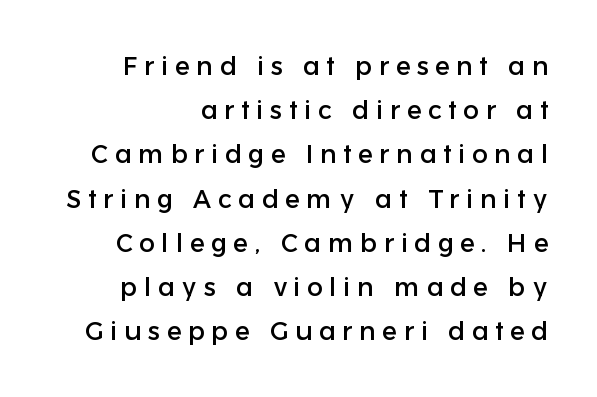
Q: Is the text italic (slanted)? A: No, it is upright.
Q: Is the text underlined? A: No.
Q: How is the paragraph aligned? A: Right-aligned.
Q: Is the spacing between letters normal or unusually wide? A: Unusually wide.
Q: Is the spacing between lines tight, normal or loose? A: Normal.
